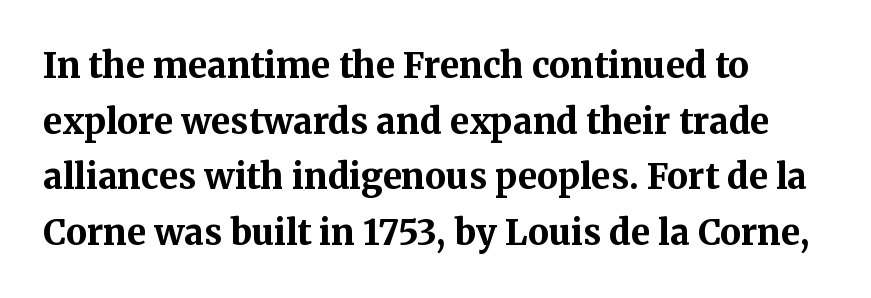
Q: Is the text bold? A: Yes.
Q: Is the text italic (slanted)? A: No, it is upright.
Q: Is the typeface a serif or a sans-serif typeface? A: Serif.
Q: Is the text underlined? A: No.
Q: How is the paragraph aligned? A: Left-aligned.
Q: Is the spacing between letters normal or unusually wide? A: Normal.
Q: Is the spacing between lines tight, normal or loose? A: Normal.
Q: Width (condensed, normal, or wide)? A: Normal.
Q: Stroke contrast? A: Medium.
Q: x-height? A: Medium.
Q: Monospaced? A: No.
